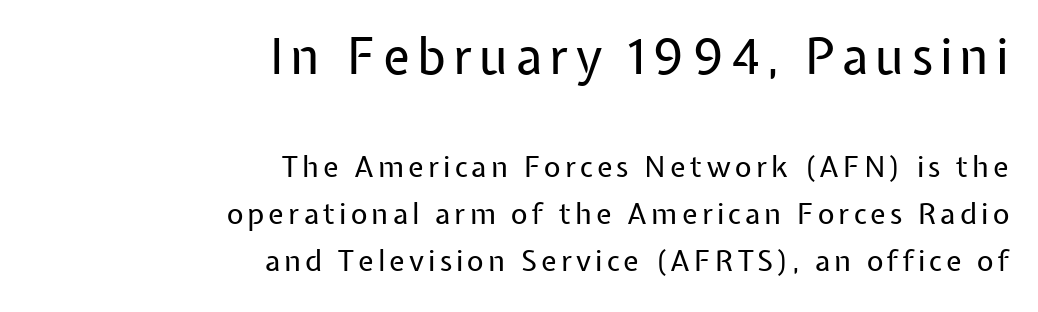
The image shows 50 px regular-weight sans-serif type, upright; set right-aligned, normal line spacing (1.62x), not underlined; the first (top) block is 1.72x larger; low stroke contrast and a medium x-height.
